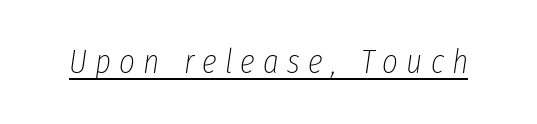
Q: Is the text bold? A: No.
Q: Is the text italic (slanted)? A: Yes, it leans right by about 8 degrees.
Q: Is the text underlined? A: Yes.
Q: Is the spacing between letters normal or unusually wide? A: Unusually wide.
Q: Width (condensed, normal, or wide)? A: Condensed.
Q: Stroke contrast? A: Low.
Q: x-height? A: Medium.
Q: Monospaced? A: No.
